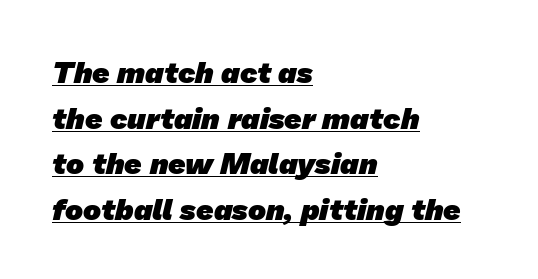
Honestly, the row spacing looks completely unremarkable. Each word holds together tightly as a unit, with standard inter-letter gaps. Looks like regular typesetting: each glyph gets only the width it needs. Stroke terminals: plain, sans-serif. The ragged edge is on the right, which tells us the setting is flush left.
